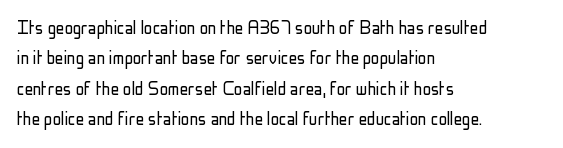
Letter spacing: default. Ink coverage per letter is moderate at most. The rag falls on the right side of this text block. Descenders are the only things crossing below the line. This block has exactly the height ordinary leading produces. This is the regular roman posture of the typeface.
